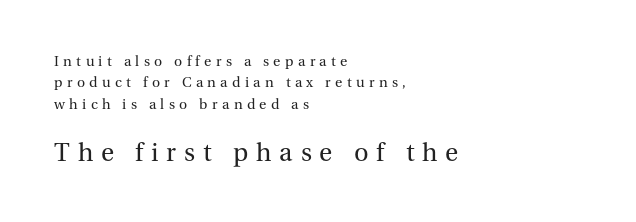
The line-height multiplier appears to be the usual default. Descenders are the only things crossing below the line. Someone cranked the tracking dial way up on this one. Nope, not italic — everything's standing straight. Stems and bowls with no extra thickness — not bold. Every row of glyphs begins at an identical x-position on the left.
